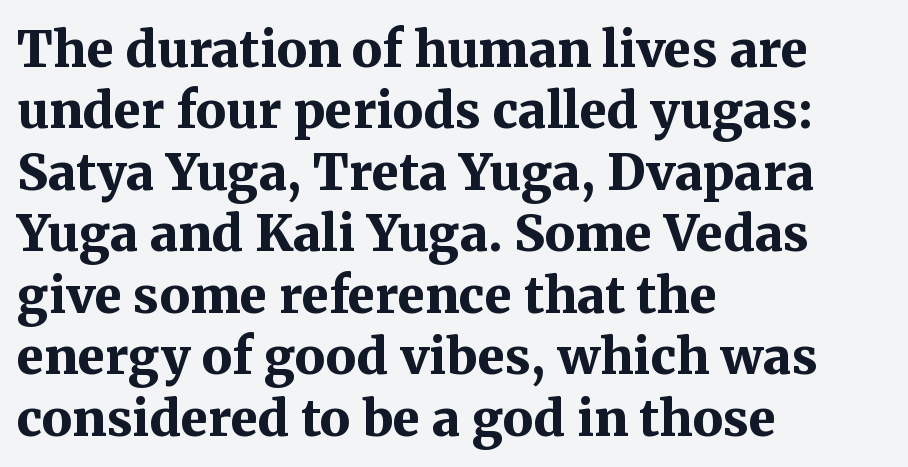
Q: Is the text bold? A: Yes.
Q: Is the text italic (slanted)? A: No, it is upright.
Q: Is the typeface a serif or a sans-serif typeface? A: Serif.
Q: Is the text underlined? A: No.
Q: How is the paragraph aligned? A: Left-aligned.
Q: Is the spacing between letters normal or unusually wide? A: Normal.
Q: Width (condensed, normal, or wide)? A: Normal.
Q: Stroke contrast? A: Medium.
Q: x-height? A: Medium.
Q: Monospaced? A: No.
